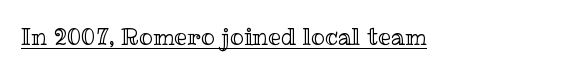
{"italic": "no", "underline": "yes", "letter_spacing": "normal", "letter_spacing_em": 0.0, "glyph_px": 23}
